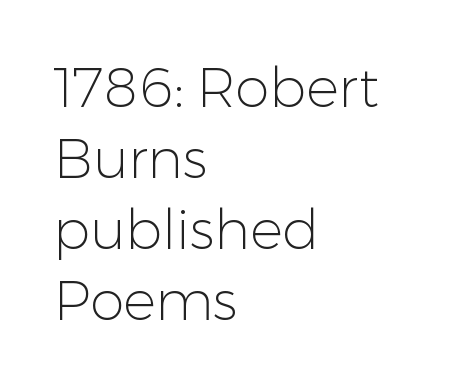
Q: Is the text bold? A: No.
Q: Is the text italic (slanted)? A: No, it is upright.
Q: Is the typeface a serif or a sans-serif typeface? A: Sans-serif.
Q: Is the text underlined? A: No.
Q: How is the paragraph aligned? A: Left-aligned.
Q: Is the spacing between letters normal or unusually wide? A: Normal.
Q: Is the spacing between lines tight, normal or loose? A: Normal.
Q: Width (condensed, normal, or wide)? A: Normal.
Q: Stroke contrast? A: Low.
Q: x-height? A: Medium.
Q: Monospaced? A: No.
